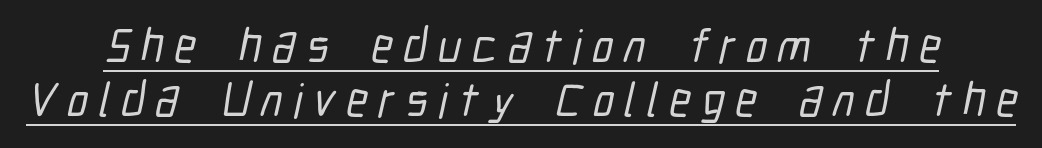
What kind of face is this? One without serifs — a sans. Display-style spreading of the glyphs; the letterfit is very open. Does the leading feel generous? Not at all — it's pinched. Caption: lettering with a line underneath.
